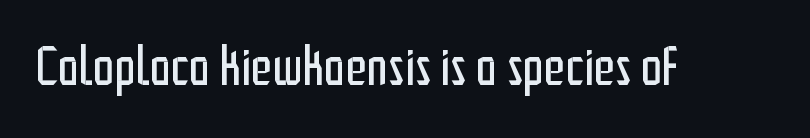
The image shows 54 px regular-weight, condensed sans-serif type, upright; set normal letter spacing, not underlined; low stroke contrast and a medium x-height.
